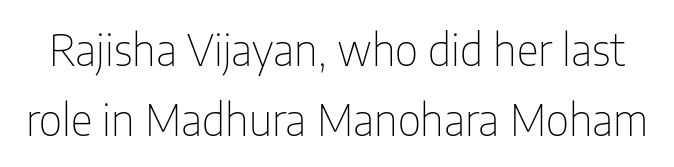
The image shows 43 px thin, condensed sans-serif type, upright; set normal line spacing (1.62x), normal letter spacing, not underlined; low stroke contrast and a medium x-height.
